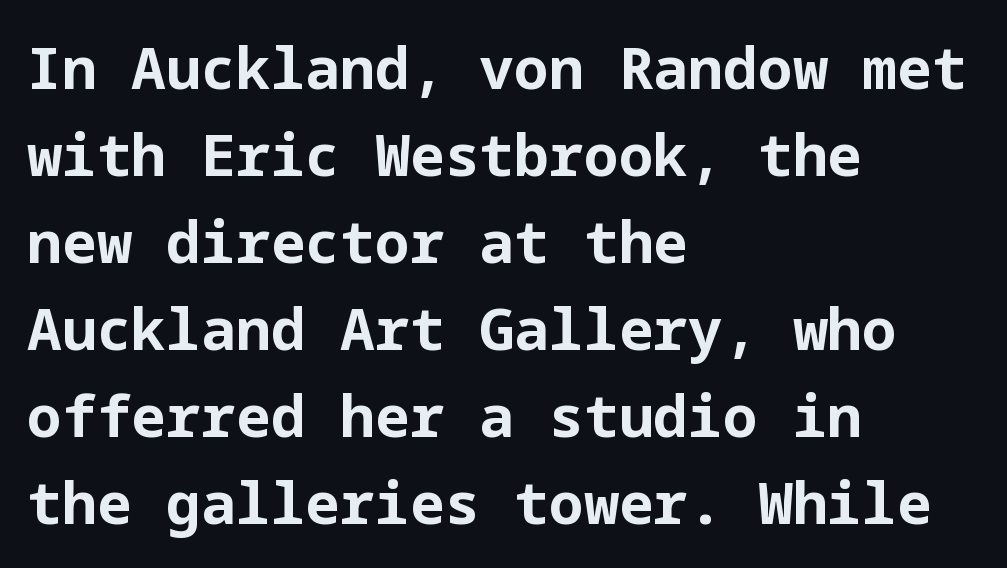
{"serif": "no", "italic": "no", "bold": "yes", "weight": "bold", "width": "normal", "stroke_contrast": "low", "x_height": "medium", "underline": "no", "align": "left", "line_spacing": "normal", "line_spacing_ratio": 1.5, "letter_spacing": "normal", "letter_spacing_em": 0.0, "glyph_px": 58}
